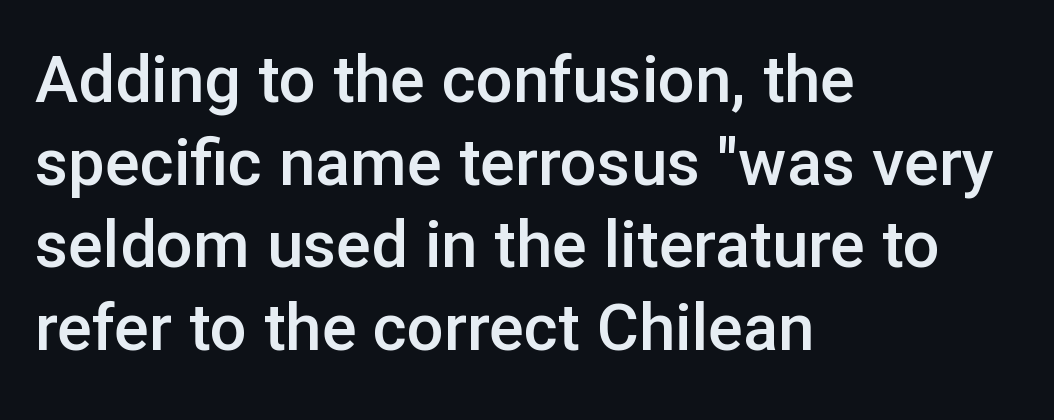
{"serif": "no", "italic": "no", "bold": "semi", "weight": "semibold", "width": "normal", "stroke_contrast": "low", "x_height": "medium", "monospaced": "no", "underline": "no", "align": "left", "line_spacing": "normal", "line_spacing_ratio": 1.27, "letter_spacing": "normal", "letter_spacing_em": 0.0, "glyph_px": 65}
